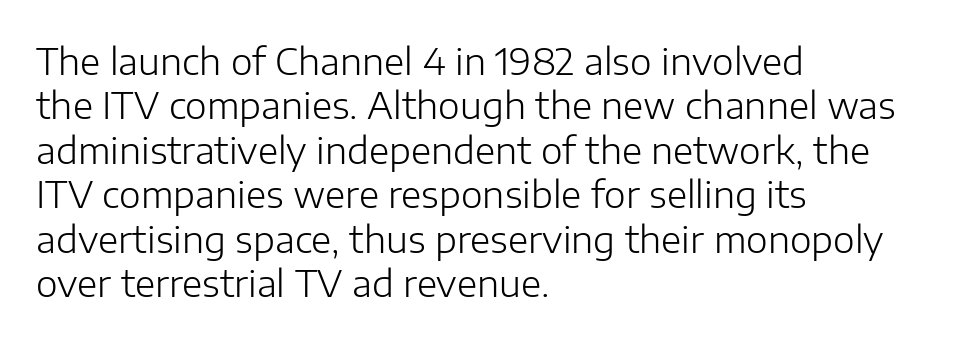
Q: Is the text bold? A: No.
Q: Is the text italic (slanted)? A: No, it is upright.
Q: Is the typeface a serif or a sans-serif typeface? A: Sans-serif.
Q: Is the text underlined? A: No.
Q: How is the paragraph aligned? A: Left-aligned.
Q: Is the spacing between letters normal or unusually wide? A: Normal.
Q: Width (condensed, normal, or wide)? A: Normal.
Q: Stroke contrast? A: Low.
Q: x-height? A: Medium.
Q: Monospaced? A: No.
